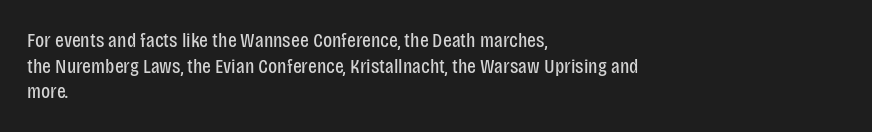
{"italic": "no", "bold": "no", "underline": "no", "align": "left", "line_spacing_ratio": 1.22, "letter_spacing": "normal", "letter_spacing_em": 0.0, "glyph_px": 21}
